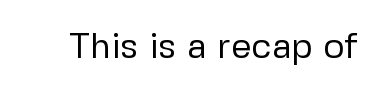
Is this a fixed-width face? No — the glyphs have proportional, varying widths. Vertical strokes here are truly vertical. Glance below the letters and you will spot only blank space. The face used here is a sans, in the tradition of grotesques and geometrics. The face looks like a standard text weight, possibly lighter. Short note: letters normally spaced.
